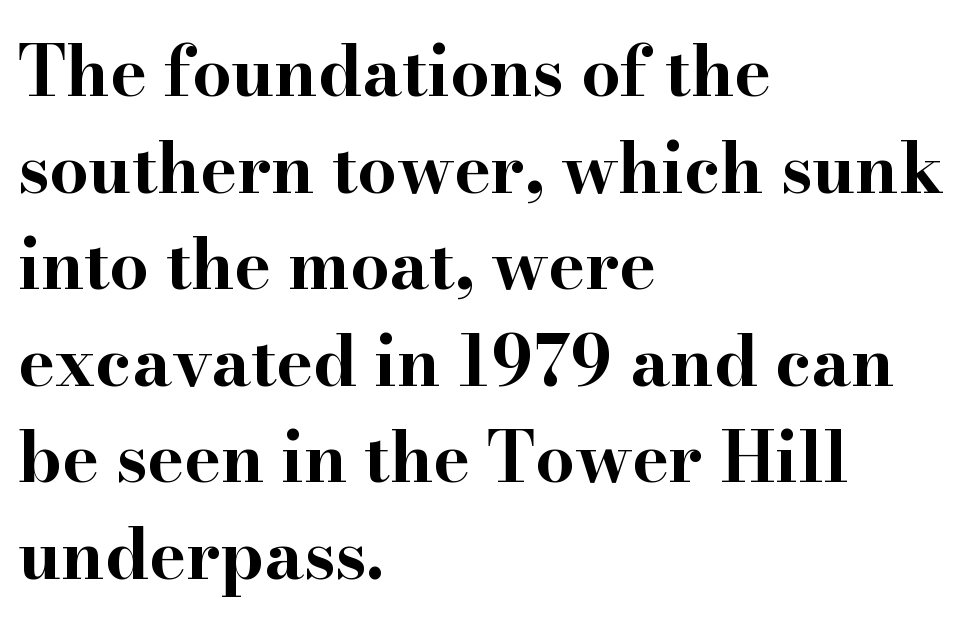
Q: Is the text bold? A: Yes.
Q: Is the text italic (slanted)? A: No, it is upright.
Q: Is the typeface a serif or a sans-serif typeface? A: Serif.
Q: Is the text underlined? A: No.
Q: How is the paragraph aligned? A: Left-aligned.
Q: Is the spacing between letters normal or unusually wide? A: Normal.
Q: Is the spacing between lines tight, normal or loose? A: Normal.
Q: Width (condensed, normal, or wide)? A: Wide.
Q: Stroke contrast? A: High.
Q: x-height? A: Small.
Q: Monospaced? A: No.
